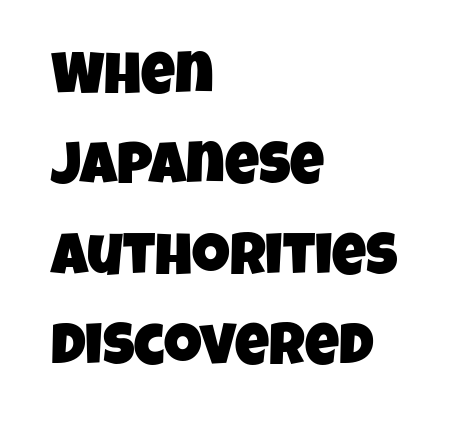
The image shows 59 px condensed sans-serif type; set left-aligned, normal line spacing (1.53x), normal letter spacing, not underlined; low stroke contrast and a large x-height.
